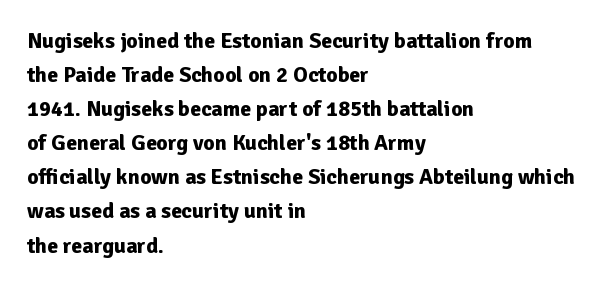
Underline: absent. Default kerning and tracking; the words read as compact shapes. Successive baselines arrive at the customary interval. You can tell it's not italic because the verticals are truly vertical. One-word summary of the alignment: left. These lines carry a lot of weight — the face is fully bold.
